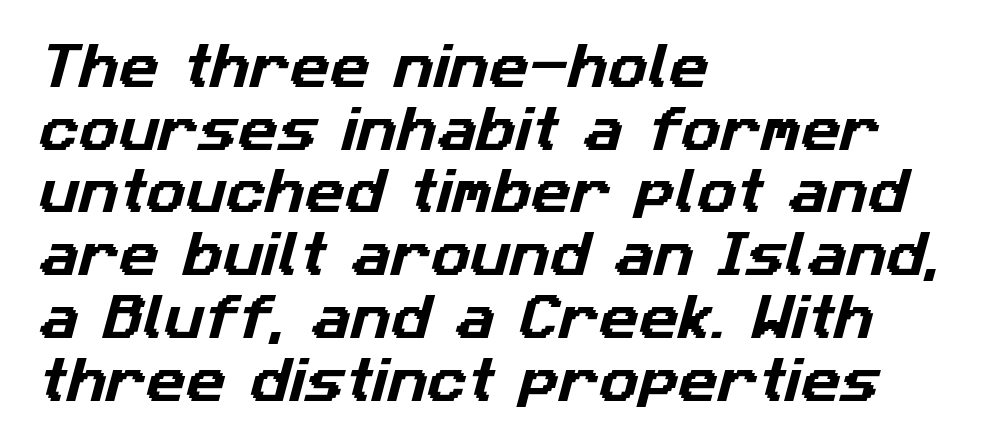
Q: Is the typeface a serif or a sans-serif typeface? A: Sans-serif.
Q: Is the text underlined? A: No.
Q: How is the paragraph aligned? A: Left-aligned.
Q: Is the spacing between letters normal or unusually wide? A: Normal.
Q: Is the spacing between lines tight, normal or loose? A: Normal.
Q: Width (condensed, normal, or wide)? A: Normal.
Q: Stroke contrast? A: Low.
Q: x-height? A: Medium.
Q: Monospaced? A: No.
